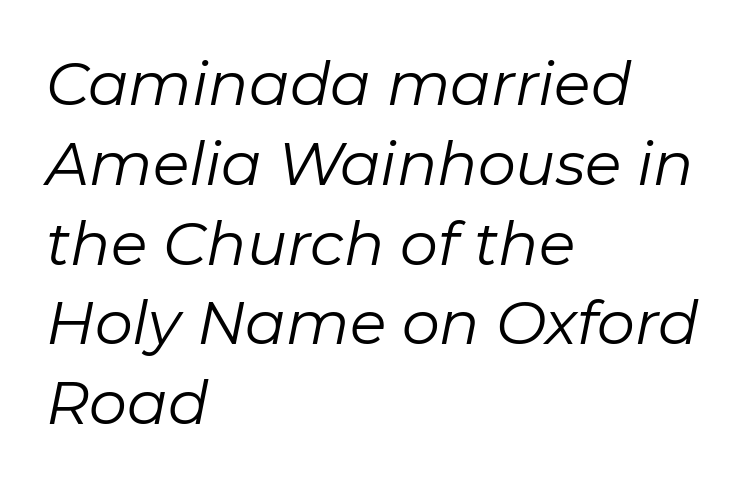
{"italic": "yes", "lean": "right", "slant_degrees": 11, "bold": "no", "weight": "regular", "width": "normal", "stroke_contrast": "low", "x_height": "medium", "monospaced": "no", "underline": "no", "align": "left", "line_spacing": "normal", "line_spacing_ratio": 1.33, "letter_spacing": "normal", "letter_spacing_em": 0.0, "glyph_px": 60}
